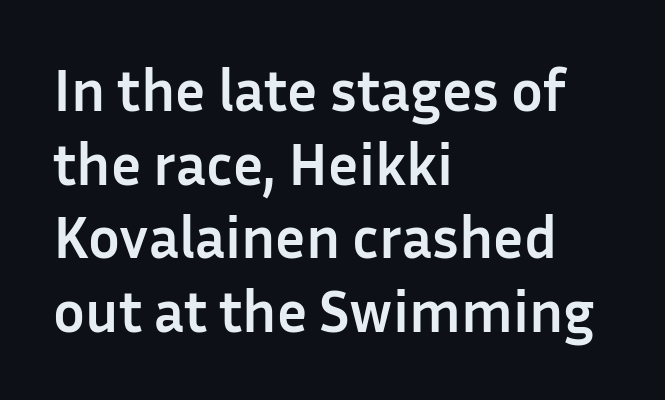
Q: Is the text bold? A: Yes.
Q: Is the text italic (slanted)? A: No, it is upright.
Q: Is the typeface a serif or a sans-serif typeface? A: Sans-serif.
Q: Is the text underlined? A: No.
Q: How is the paragraph aligned? A: Left-aligned.
Q: Is the spacing between letters normal or unusually wide? A: Normal.
Q: Is the spacing between lines tight, normal or loose? A: Normal.
Q: Width (condensed, normal, or wide)? A: Normal.
Q: Stroke contrast? A: Low.
Q: x-height? A: Medium.
Q: Monospaced? A: No.
